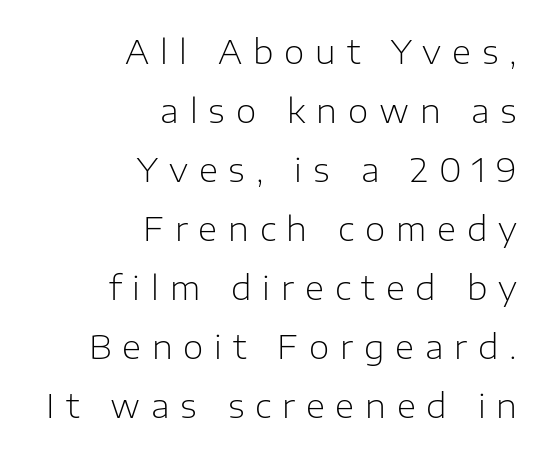
{"serif": "no", "italic": "no", "bold": "no", "weight": "light", "width": "normal", "stroke_contrast": "low", "x_height": "medium", "monospaced": "no", "underline": "no", "align": "right", "line_spacing_ratio": 1.79, "letter_spacing": "wide", "letter_spacing_em": 0.33, "glyph_px": 33}
